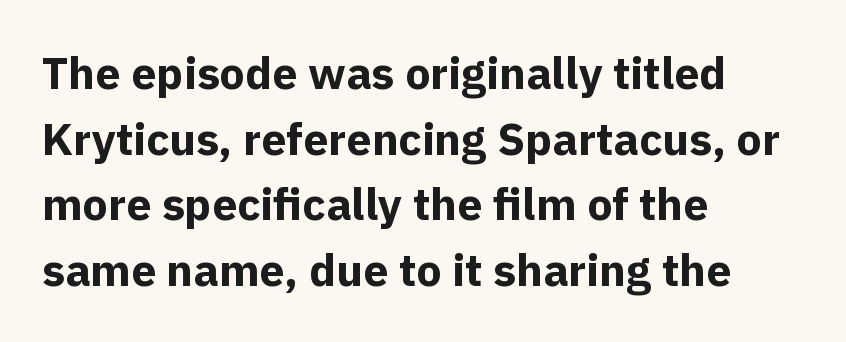
{"serif": "no", "italic": "no", "bold": "yes", "weight": "bold", "width": "normal", "x_height": "medium", "monospaced": "no", "underline": "no", "align": "left", "line_spacing": "normal", "line_spacing_ratio": 1.46, "letter_spacing": "normal", "letter_spacing_em": 0.0, "glyph_px": 45}
